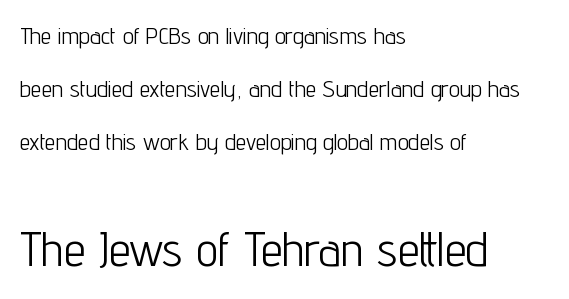
Q: Is the text bold? A: No.
Q: Is the text italic (slanted)? A: No, it is upright.
Q: Is the typeface a serif or a sans-serif typeface? A: Sans-serif.
Q: Is the text underlined? A: No.
Q: How is the paragraph aligned? A: Left-aligned.
Q: Is the spacing between letters normal or unusually wide? A: Normal.
Q: Is the spacing between lines tight, normal or loose? A: Loose.
Q: Which block of text is set in a larger size, the first (top) or the second (bottom)? A: The second (bottom) one.
Q: Width (condensed, normal, or wide)? A: Condensed.
Q: Stroke contrast? A: Low.
Q: x-height? A: Medium.
Q: Monospaced? A: No.
